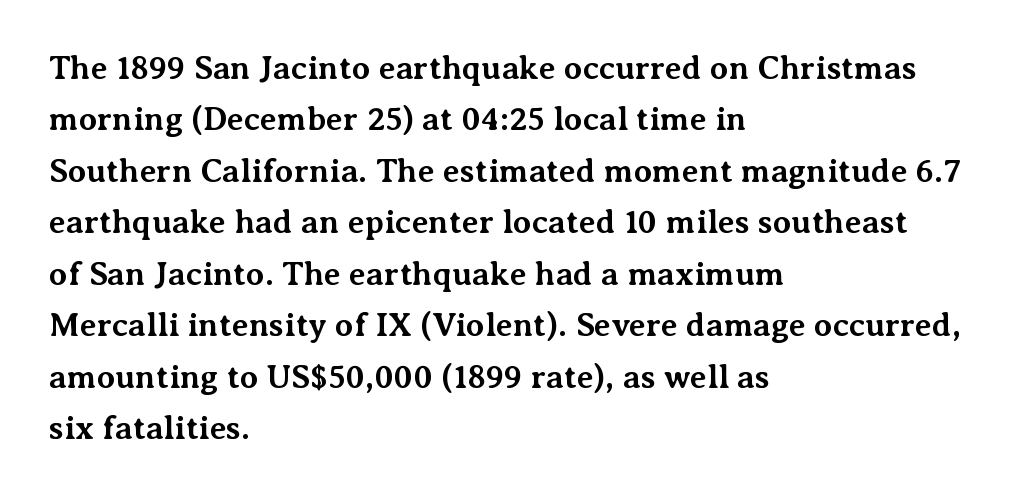
Q: Is the text bold? A: Yes.
Q: Is the text italic (slanted)? A: No, it is upright.
Q: Is the typeface a serif or a sans-serif typeface? A: Serif.
Q: Is the text underlined? A: No.
Q: How is the paragraph aligned? A: Left-aligned.
Q: Is the spacing between letters normal or unusually wide? A: Normal.
Q: Is the spacing between lines tight, normal or loose? A: Normal.
Q: Width (condensed, normal, or wide)? A: Normal.
Q: Stroke contrast? A: Medium.
Q: x-height? A: Medium.
Q: Monospaced? A: No.
